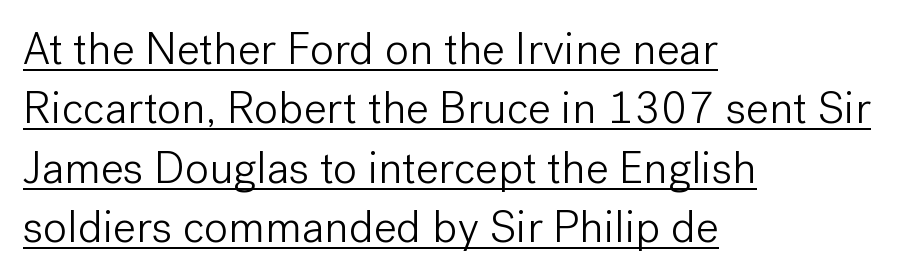
Q: Is the text bold? A: No.
Q: Is the text italic (slanted)? A: No, it is upright.
Q: Is the typeface a serif or a sans-serif typeface? A: Sans-serif.
Q: Is the text underlined? A: Yes.
Q: How is the paragraph aligned? A: Left-aligned.
Q: Is the spacing between letters normal or unusually wide? A: Normal.
Q: Is the spacing between lines tight, normal or loose? A: Normal.
Q: Width (condensed, normal, or wide)? A: Normal.
Q: Stroke contrast? A: Low.
Q: x-height? A: Medium.
Q: Monospaced? A: No.
